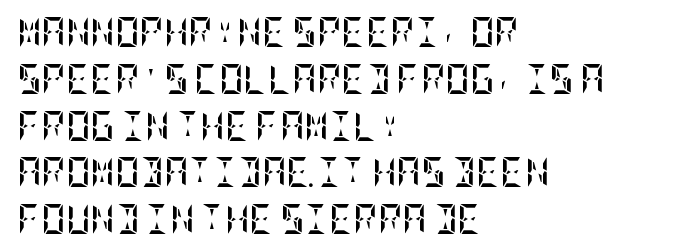
The image shows 30 px semibold, condensed type, upright; set left-aligned, normal line spacing (1.56x), normal letter spacing, not underlined; low stroke contrast and a large x-height.
